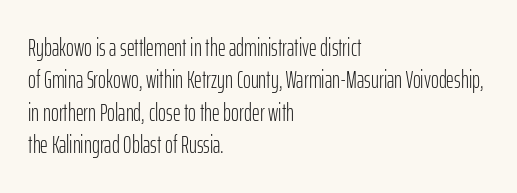
Q: Is the text bold? A: No.
Q: Is the text italic (slanted)? A: No, it is upright.
Q: Is the text underlined? A: No.
Q: How is the paragraph aligned? A: Left-aligned.
Q: Is the spacing between letters normal or unusually wide? A: Normal.
Q: Is the spacing between lines tight, normal or loose? A: Normal.
